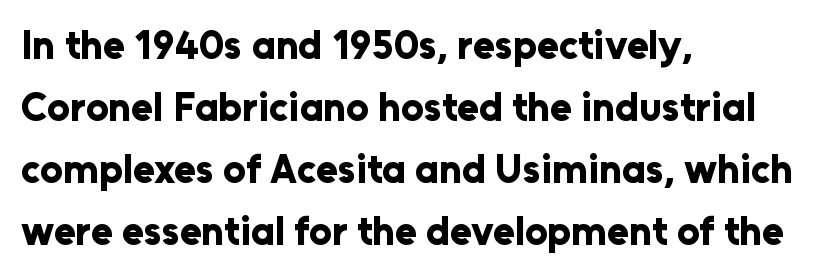
{"serif": "no", "italic": "no", "bold": "yes", "weight": "bold", "width": "normal", "stroke_contrast": "low", "x_height": "medium", "monospaced": "no", "underline": "no", "align": "left", "line_spacing": "normal", "line_spacing_ratio": 1.55, "letter_spacing": "normal", "letter_spacing_em": 0.0, "glyph_px": 40}
